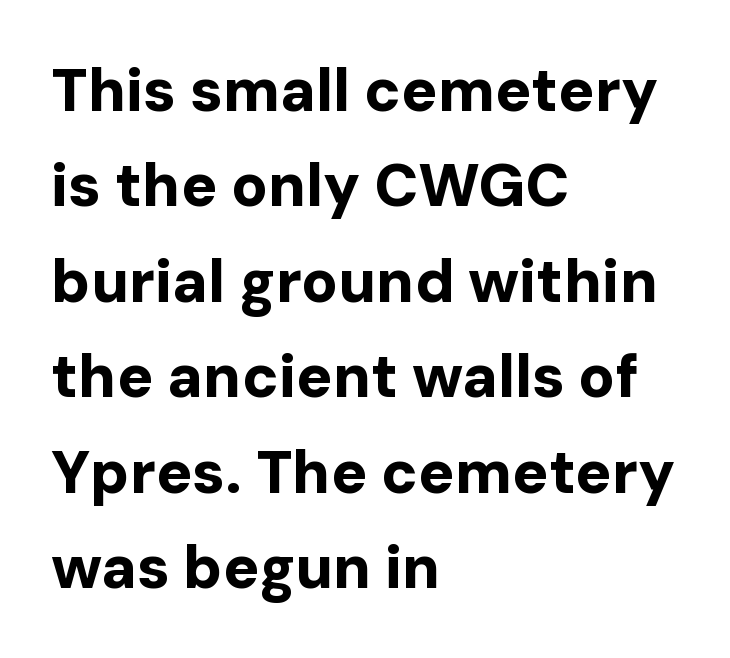
{"serif": "no", "italic": "no", "bold": "yes", "weight": "bold", "width": "normal", "stroke_contrast": "low", "x_height": "medium", "monospaced": "no", "underline": "no", "align": "left", "line_spacing": "normal", "line_spacing_ratio": 1.59, "letter_spacing": "normal", "letter_spacing_em": 0.0, "glyph_px": 60}
